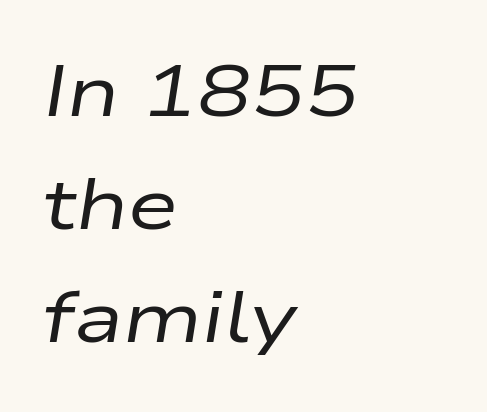
Here the glyphs are tracked normally, forming tight word shapes. Does the lettering tilt? It does — this is italic. Casual observation: everything's shoved over to the left. A normal amount of white space separates one row of letters from the next.
